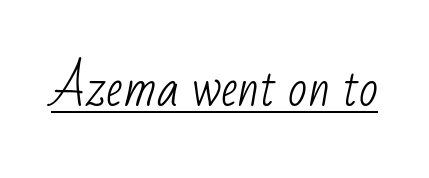
On a weight scale, this lands at 450 or below. Is this a fixed-width face? No — the glyphs have proportional, varying widths. The line texture is even and compact thanks to regular tracking. Regarding serifs, this sample does without them.
